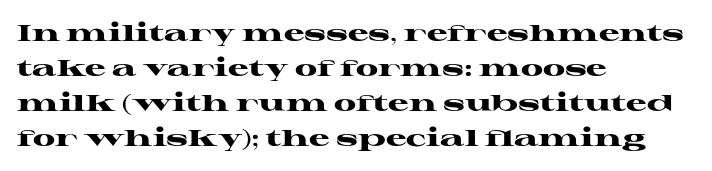
The image shows 23 px bold type, upright; set left-aligned, normal line spacing (1.52x), normal letter spacing, not underlined.
